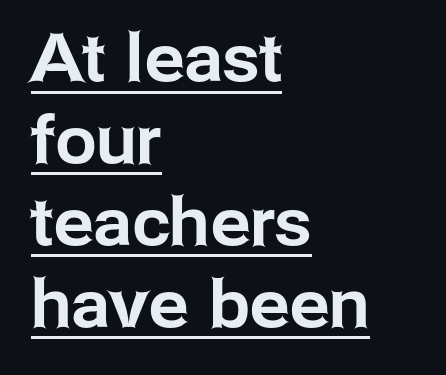
{"serif": "no", "italic": "no", "width": "normal", "stroke_contrast": "low", "x_height": "medium", "monospaced": "no", "underline": "yes", "align": "left", "line_spacing_ratio": 1.24, "letter_spacing": "normal", "letter_spacing_em": 0.0, "glyph_px": 66}
